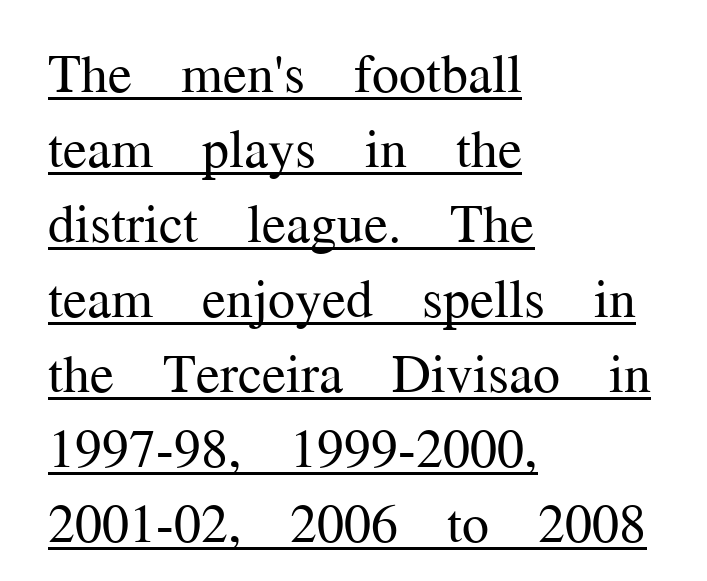
Weight: in the light-to-regular range. Quick note: underline on. This sample keeps an unexceptional amount of space between lines. The lines are quadded left.
